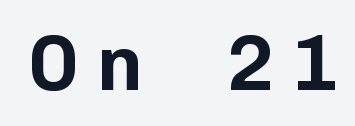
Between one letter and the next there's a generous, obvious gap. The glyphs are unaccompanied by any horizontal stroke below them. Characters remain perfectly vertical along every line. Are there feet on the stems? There aren't — it's a sans. The passage shown is typed in a monospace face where columns stay perfectly aligned.
